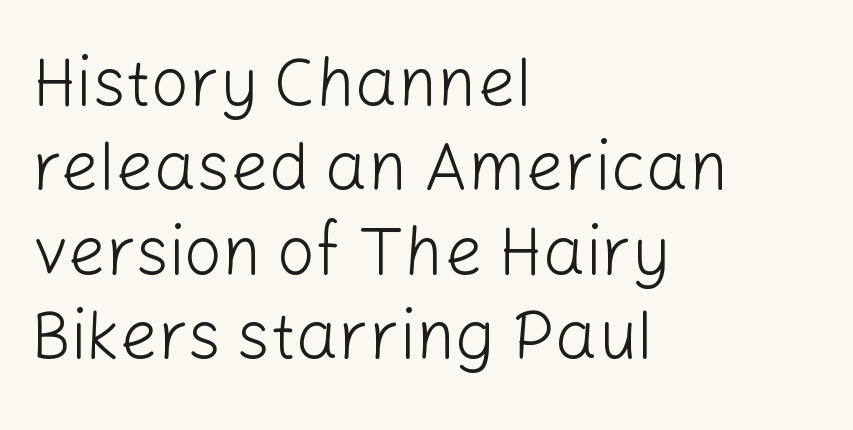
Words float on clear page, feet unadorned. You can tell it's not italic because the verticals are truly vertical. Here the designer chose a conventional face with non-uniform glyph widths. Short note: letters normally spaced. A classic flush-left, rag-right setting is used for this passage.
